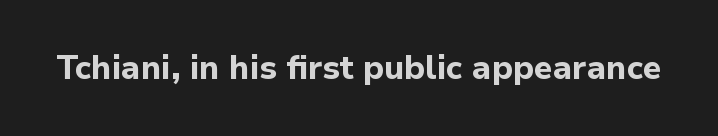
Q: Is the text bold? A: Yes.
Q: Is the text italic (slanted)? A: No, it is upright.
Q: Is the typeface a serif or a sans-serif typeface? A: Sans-serif.
Q: Is the text underlined? A: No.
Q: Is the spacing between letters normal or unusually wide? A: Normal.
Q: Width (condensed, normal, or wide)? A: Normal.
Q: Stroke contrast? A: Low.
Q: x-height? A: Medium.
Q: Monospaced? A: No.
